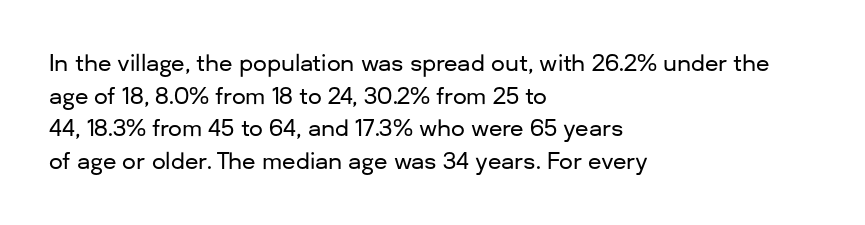
The string is rendered with underlining switched off. Successive baselines arrive at the customary interval. The paragraph shown leans on its left margin. Do the letters lean? They stand straight. The passage shown has conventional tracking throughout.
